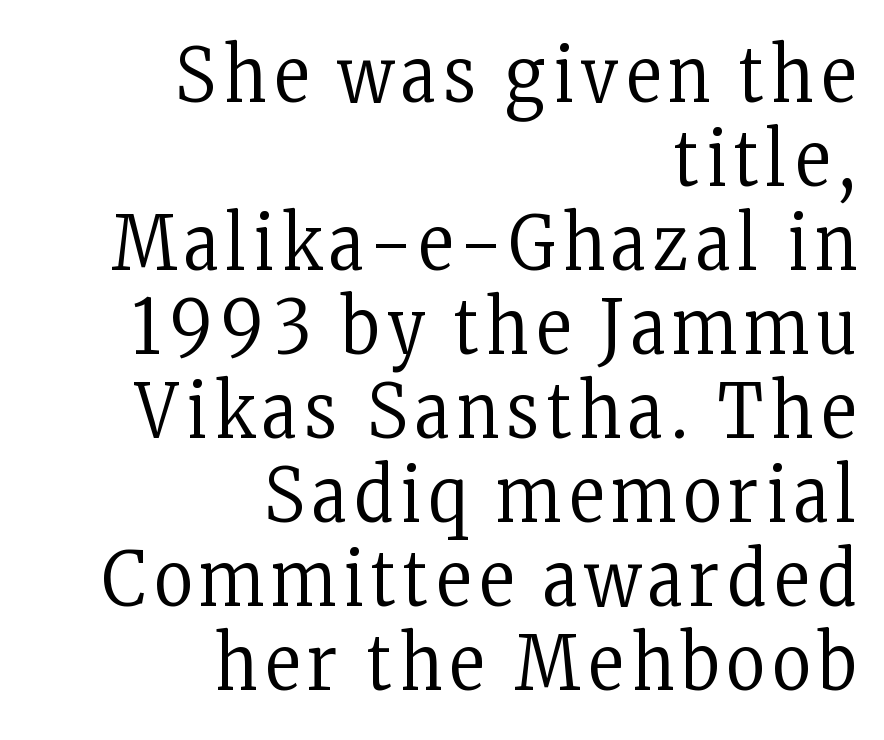
{"serif": "yes", "italic": "no", "bold": "no", "weight": "regular", "width": "condensed", "stroke_contrast": "low", "x_height": "medium", "monospaced": "no", "underline": "no", "align": "right", "line_spacing": "tight", "line_spacing_ratio": 1.12, "glyph_px": 75}
